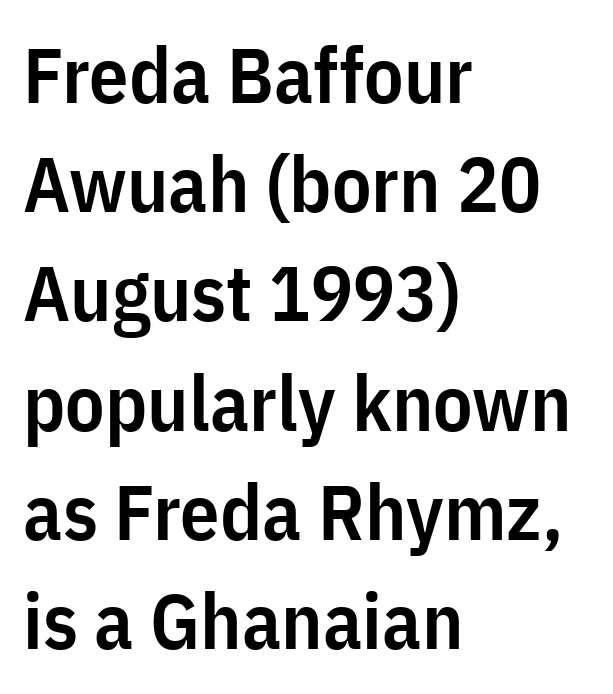
The image shows 78 px semibold, condensed sans-serif type, upright; set left-aligned, normal line spacing (1.4x), normal letter spacing, not underlined; low stroke contrast and a medium x-height.
